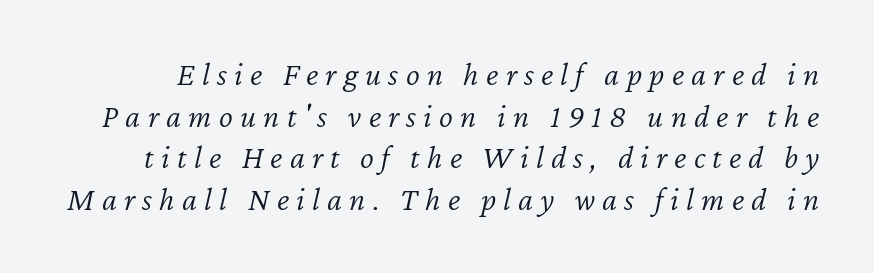
Q: Is the text bold? A: No.
Q: Is the text italic (slanted)? A: Yes, it leans right by about 12 degrees.
Q: Is the text underlined? A: No.
Q: Is the spacing between letters normal or unusually wide? A: Unusually wide.
Q: Is the spacing between lines tight, normal or loose? A: Normal.
Q: Width (condensed, normal, or wide)? A: Normal.
Q: Stroke contrast? A: Low.
Q: x-height? A: Medium.
Q: Monospaced? A: No.
